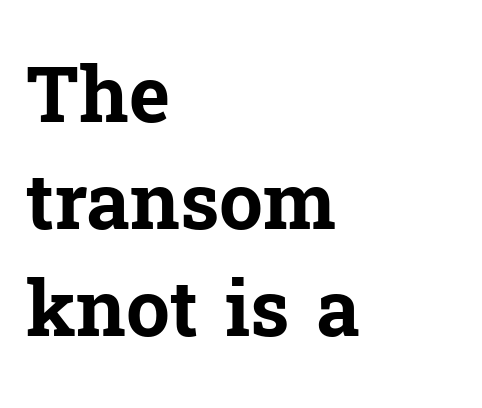
Q: Is the text bold? A: Yes.
Q: Is the text italic (slanted)? A: No, it is upright.
Q: Is the typeface a serif or a sans-serif typeface? A: Serif.
Q: Is the text underlined? A: No.
Q: How is the paragraph aligned? A: Left-aligned.
Q: Is the spacing between letters normal or unusually wide? A: Normal.
Q: Is the spacing between lines tight, normal or loose? A: Normal.
Q: Width (condensed, normal, or wide)? A: Normal.
Q: Stroke contrast? A: Low.
Q: x-height? A: Medium.
Q: Monospaced? A: No.
